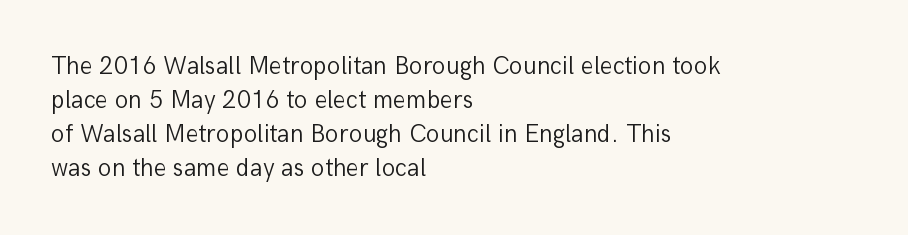
A normal amount of white space separates one row of letters from the next. Honestly, the letter spacing is just normal — you wouldn't notice it. The font's upright variant was chosen for this text. Is this a heavy cut? Hardly; it is regular or lighter. Caption: multi-line text, flush left, ragged right.
